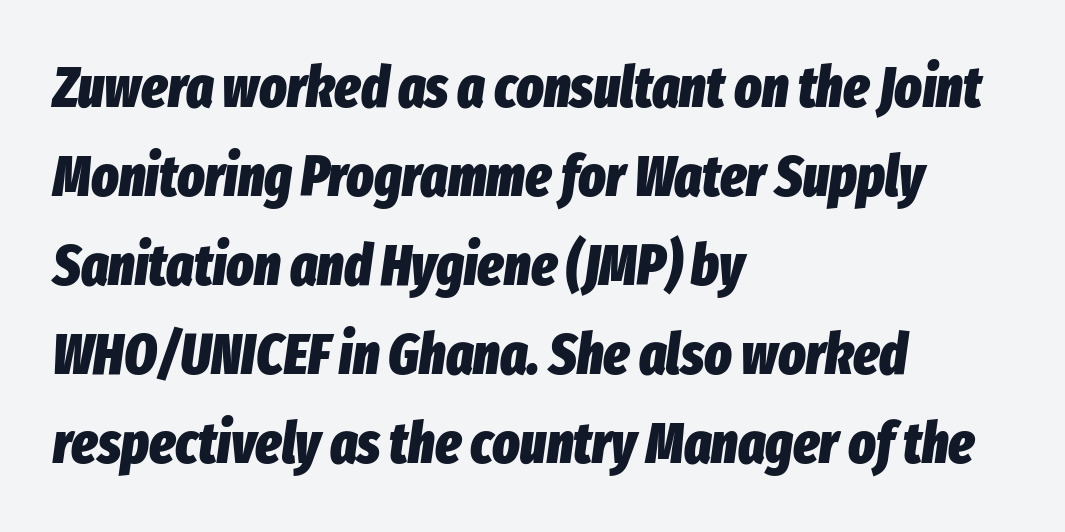
{"italic": "yes", "lean": "right", "slant_degrees": 8, "bold": "yes", "weight": "heavy", "width": "condensed", "stroke_contrast": "low", "x_height": "medium", "monospaced": "no", "underline": "no", "align": "left", "line_spacing": "normal", "line_spacing_ratio": 1.56, "letter_spacing": "normal", "letter_spacing_em": 0.0, "glyph_px": 57}
